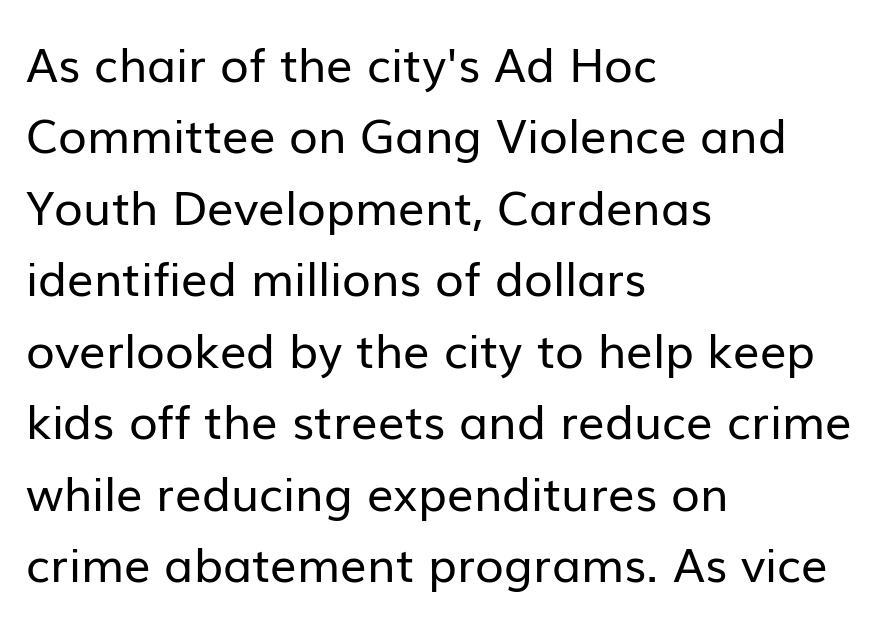
{"serif": "no", "italic": "no", "bold": "no", "weight": "regular", "width": "normal", "stroke_contrast": "low", "x_height": "medium", "monospaced": "no", "underline": "no", "align": "left", "line_spacing": "normal", "line_spacing_ratio": 1.52, "letter_spacing": "normal", "letter_spacing_em": 0.0, "glyph_px": 47}
